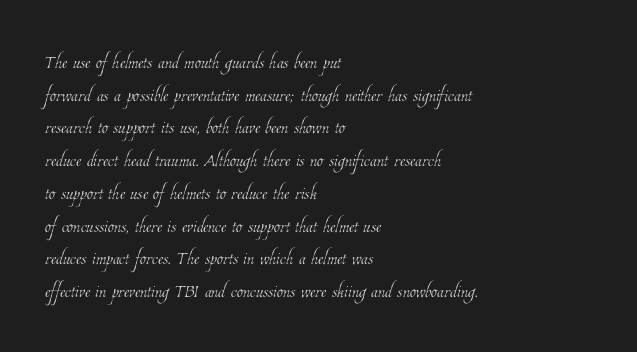
Glyph-to-glyph distance matches everyday printed text. Stroke mass is kept to a normal reading level or below. Does the leading feel generous? No, just average. Descender tails drop into unmarked territory. Casual observation: everything's shoved over to the left.
